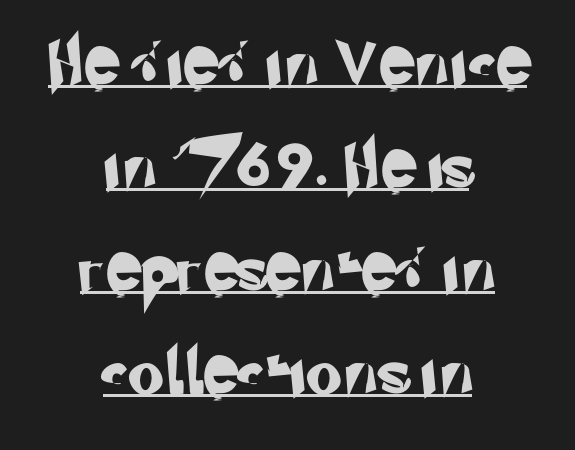
The image shows 45 px sans-serif type; set centered, loose line spacing (2.29x), underlined; low stroke contrast and a small x-height.
